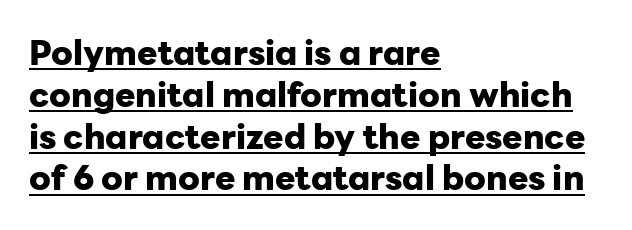
Is the letter spacing exaggerated? No — it looks like the ordinary default. These lines were composed using upright roman letters. Casual observation: everything's shoved over to the left. This sample uses a sans-serif face. The strokes are fattened all the way to bold.
